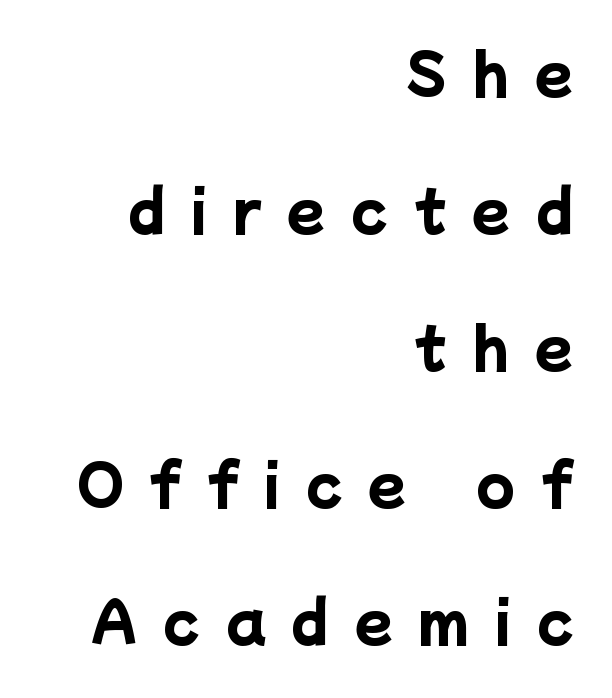
Varying glyph widths throughout — classic text-font behaviour. The face used here is rendered with a markedly widened letterfit. The paragraph has a hard right edge and a soft left edge. Caption: bold face, heavy strokes. A clean baseline with only descenders dipping below it.
